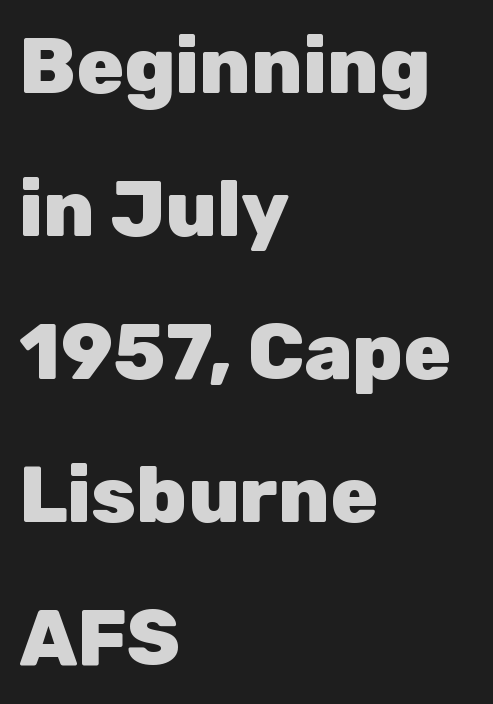
The image shows 79 px heavy sans-serif type, upright; set left-aligned, line spacing 1.81x, normal letter spacing, not underlined; low stroke contrast and a medium x-height.
